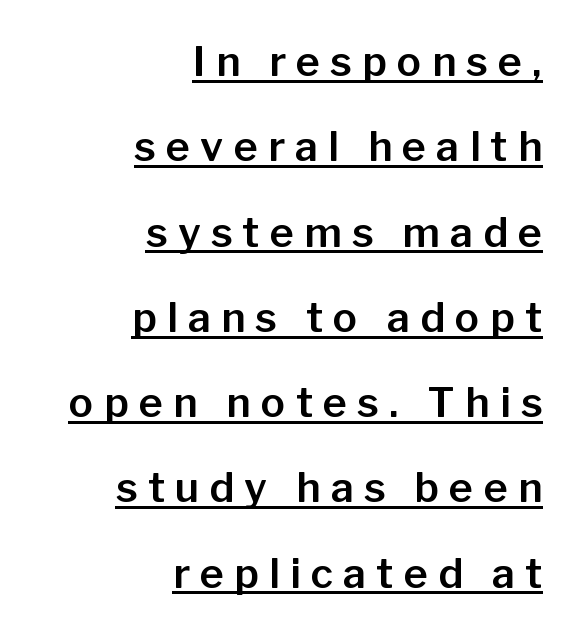
Q: Is the text italic (slanted)? A: No, it is upright.
Q: Is the typeface a serif or a sans-serif typeface? A: Sans-serif.
Q: Is the text underlined? A: Yes.
Q: How is the paragraph aligned? A: Right-aligned.
Q: Is the spacing between letters normal or unusually wide? A: Unusually wide.
Q: Is the spacing between lines tight, normal or loose? A: Loose.
Q: Width (condensed, normal, or wide)? A: Normal.
Q: Stroke contrast? A: Low.
Q: x-height? A: Medium.
Q: Monospaced? A: No.
